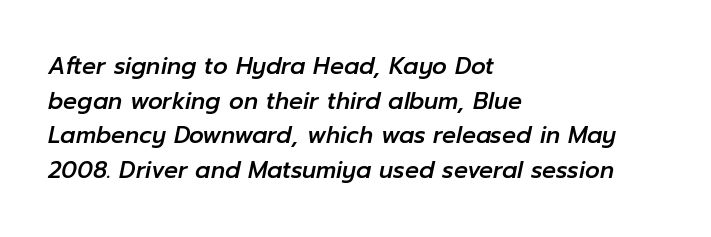
The image shows 23 px text type, italic (leaning right); set left-aligned, normal line spacing (1.51x), normal letter spacing, not underlined.
